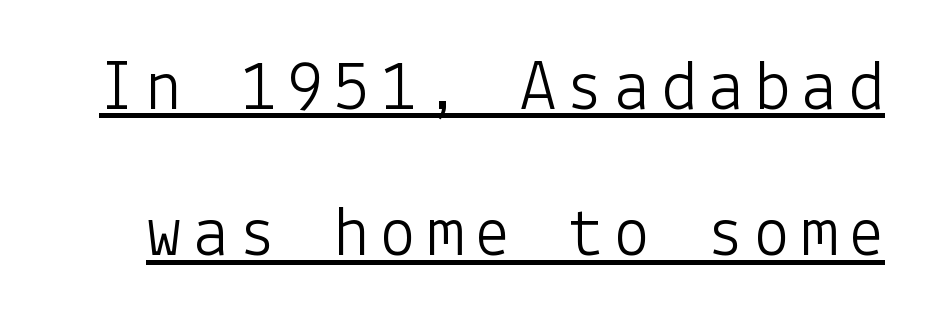
Q: Is the text bold? A: No.
Q: Is the text italic (slanted)? A: No, it is upright.
Q: Is the typeface a serif or a sans-serif typeface? A: Sans-serif.
Q: Is the text underlined? A: Yes.
Q: Is the spacing between lines tight, normal or loose? A: Loose.
Q: Width (condensed, normal, or wide)? A: Normal.
Q: Stroke contrast? A: Low.
Q: x-height? A: Medium.
